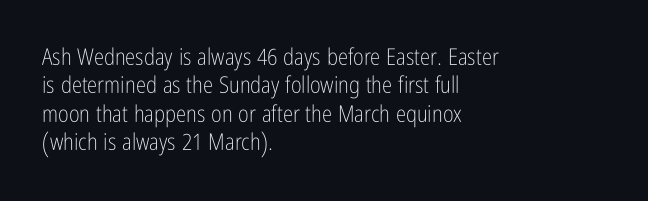
Nobody touched the tracking dial on this one. Visually the block forms a straight wall on the left and a jagged coastline on the right. Posture: upright roman. Beneath every word, the page is bare.
